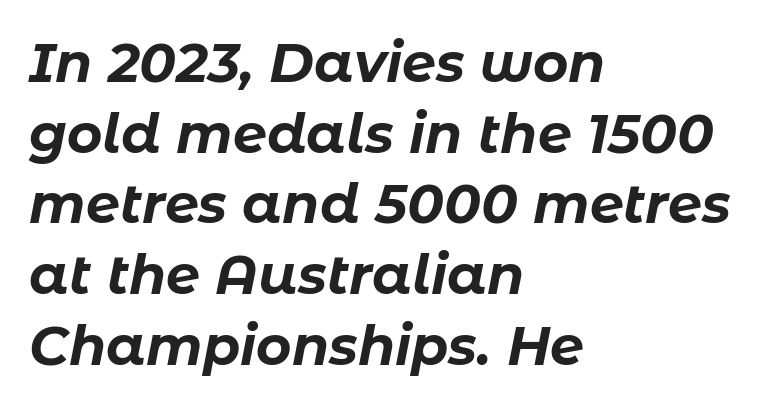
{"italic": "yes", "lean": "right", "slant_degrees": 11, "bold": "yes", "weight": "bold", "width": "normal", "stroke_contrast": "low", "x_height": "medium", "monospaced": "no", "underline": "no", "align": "left", "line_spacing": "normal", "line_spacing_ratio": 1.31, "letter_spacing": "normal", "letter_spacing_em": 0.0, "glyph_px": 54}
